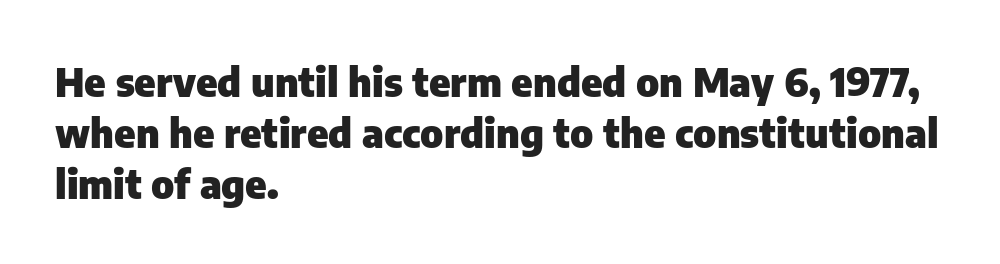
The glyphs in this specimen are sans serif. Characters remain perfectly vertical along every line. Note the varied advance widths — an 'i' is clearly narrower than an 'm'. The space directly below the letters is spotless.
